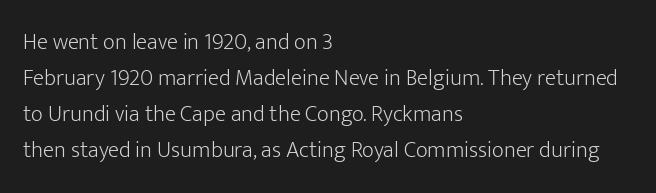
Q: Is the text bold? A: No.
Q: Is the text italic (slanted)? A: No, it is upright.
Q: Is the text underlined? A: No.
Q: How is the paragraph aligned? A: Left-aligned.
Q: Is the spacing between letters normal or unusually wide? A: Normal.
Q: Is the spacing between lines tight, normal or loose? A: Normal.
